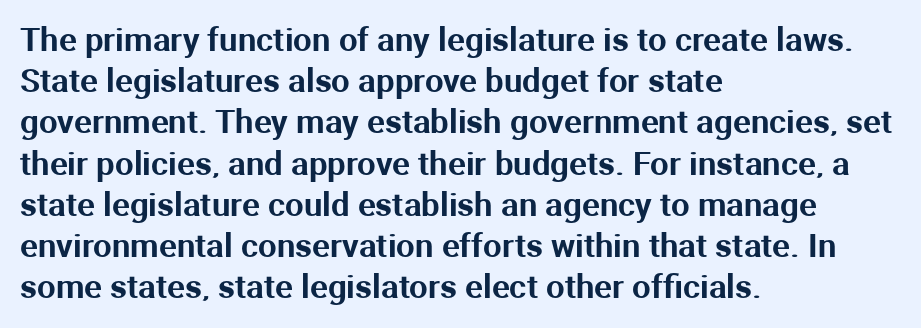
{"serif": "no", "italic": "no", "width": "normal", "stroke_contrast": "medium", "x_height": "medium", "monospaced": "no", "underline": "no", "align": "left", "line_spacing": "normal", "line_spacing_ratio": 1.25, "letter_spacing": "normal", "letter_spacing_em": 0.0, "glyph_px": 33}
